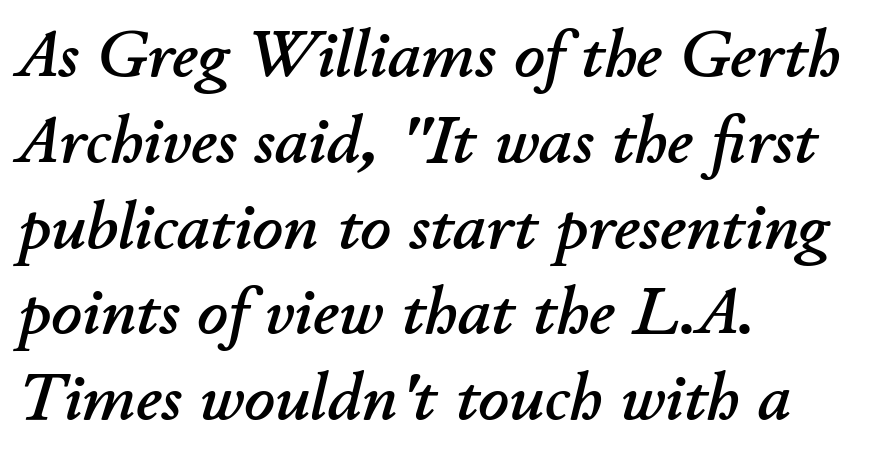
{"italic": "yes", "lean": "right", "slant_degrees": 11, "width": "normal", "stroke_contrast": "low", "x_height": "small", "monospaced": "no", "underline": "no", "align": "left", "line_spacing": "normal", "line_spacing_ratio": 1.28, "letter_spacing": "normal", "letter_spacing_em": 0.0, "glyph_px": 67}
